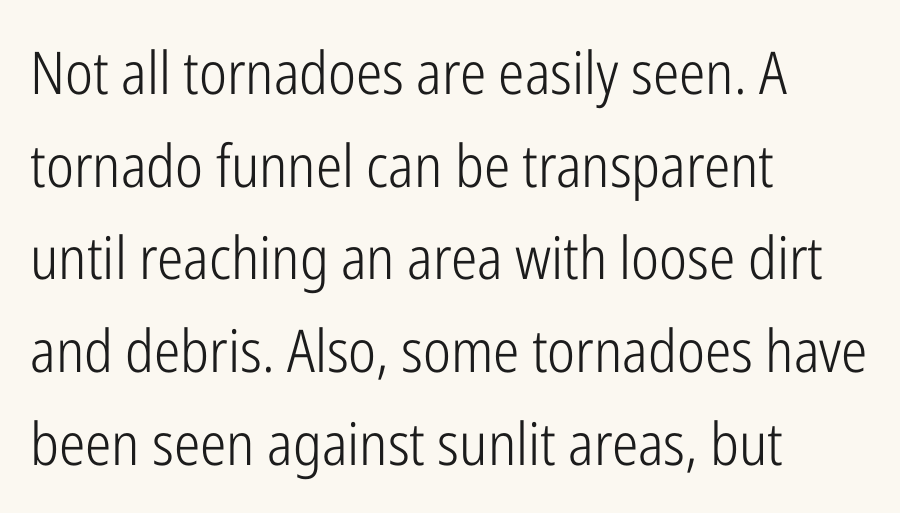
Q: Is the text bold? A: No.
Q: Is the text italic (slanted)? A: No, it is upright.
Q: Is the typeface a serif or a sans-serif typeface? A: Sans-serif.
Q: Is the text underlined? A: No.
Q: How is the paragraph aligned? A: Left-aligned.
Q: Is the spacing between letters normal or unusually wide? A: Normal.
Q: Is the spacing between lines tight, normal or loose? A: Normal.
Q: Width (condensed, normal, or wide)? A: Condensed.
Q: Stroke contrast? A: Low.
Q: x-height? A: Medium.
Q: Monospaced? A: No.
